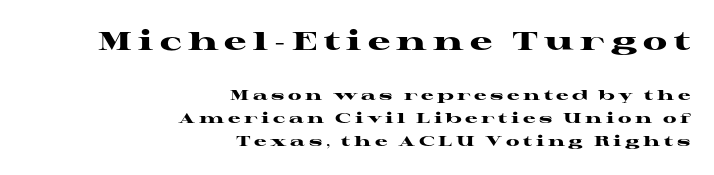
{"italic": "no", "bold": "yes", "underline": "no", "align": "right", "line_spacing": "normal", "line_spacing_ratio": 1.64, "letter_spacing": "wide", "letter_spacing_em": 0.25, "larger_block": "first", "size_ratio": 1.79, "glyph_px": 25}
